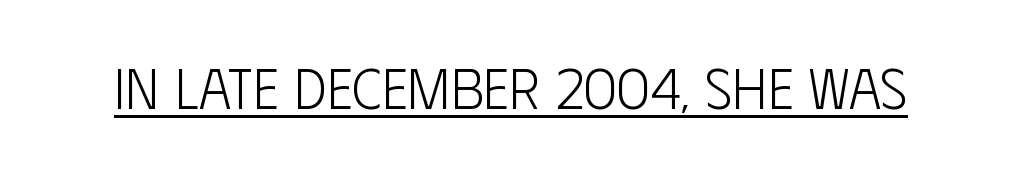
{"serif": "no", "italic": "no", "bold": "no", "weight": "light", "width": "condensed", "stroke_contrast": "low", "x_height": "large", "monospaced": "no", "underline": "yes", "letter_spacing": "normal", "letter_spacing_em": 0.0, "glyph_px": 57}
